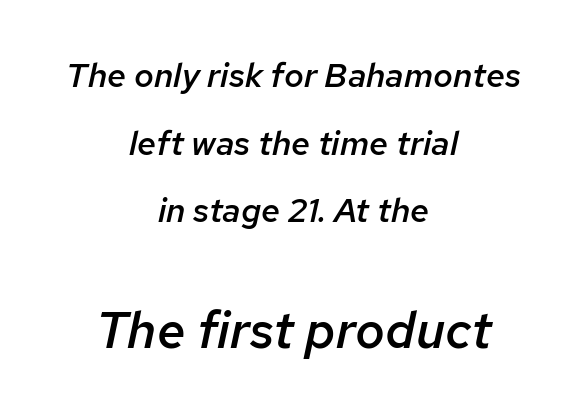
{"italic": "yes", "lean": "right", "slant_degrees": 12, "bold": "semi", "weight": "semibold", "width": "normal", "stroke_contrast": "low", "x_height": "medium", "monospaced": "no", "underline": "no", "align": "center", "line_spacing": "loose", "line_spacing_ratio": 1.99, "letter_spacing": "normal", "letter_spacing_em": 0.0, "larger_block": "second", "size_ratio": 1.5, "glyph_px": 51}
